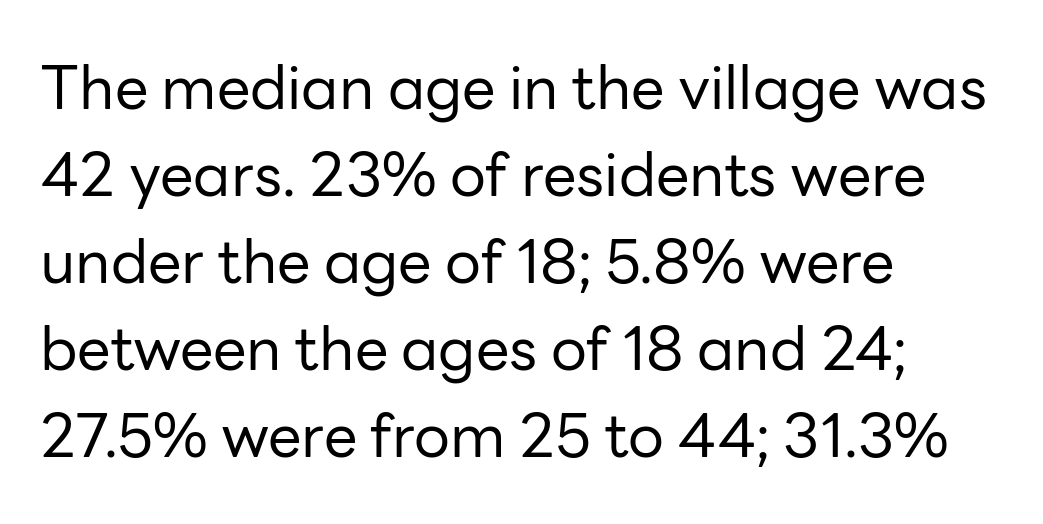
Q: Is the text bold? A: No.
Q: Is the text italic (slanted)? A: No, it is upright.
Q: Is the typeface a serif or a sans-serif typeface? A: Sans-serif.
Q: Is the text underlined? A: No.
Q: How is the paragraph aligned? A: Left-aligned.
Q: Is the spacing between letters normal or unusually wide? A: Normal.
Q: Is the spacing between lines tight, normal or loose? A: Normal.
Q: Width (condensed, normal, or wide)? A: Normal.
Q: Stroke contrast? A: Low.
Q: x-height? A: Medium.
Q: Monospaced? A: No.
